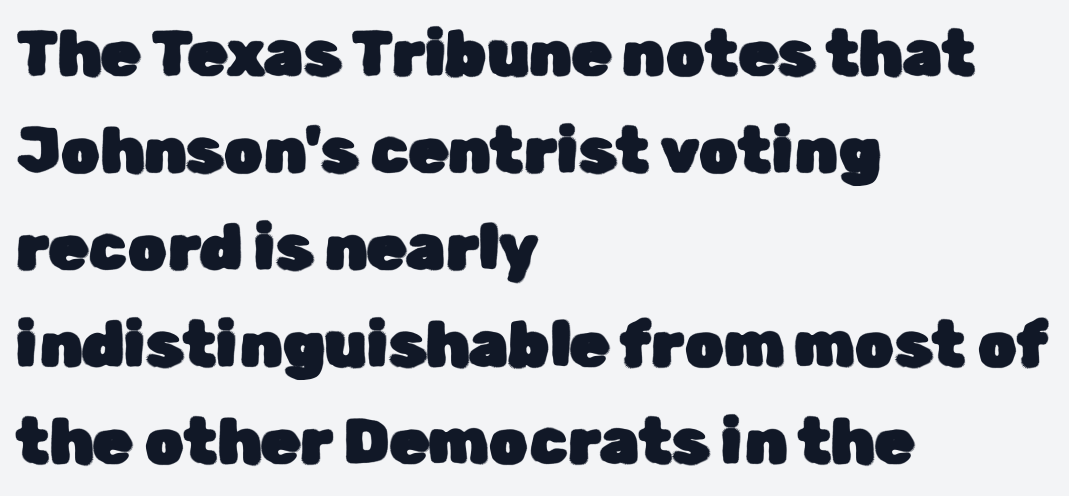
Q: Is the text italic (slanted)? A: No, it is upright.
Q: Is the typeface a serif or a sans-serif typeface? A: Sans-serif.
Q: Is the text underlined? A: No.
Q: How is the paragraph aligned? A: Left-aligned.
Q: Is the spacing between letters normal or unusually wide? A: Normal.
Q: Is the spacing between lines tight, normal or loose? A: Normal.
Q: Width (condensed, normal, or wide)? A: Normal.
Q: Stroke contrast? A: Low.
Q: x-height? A: Medium.
Q: Monospaced? A: No.
